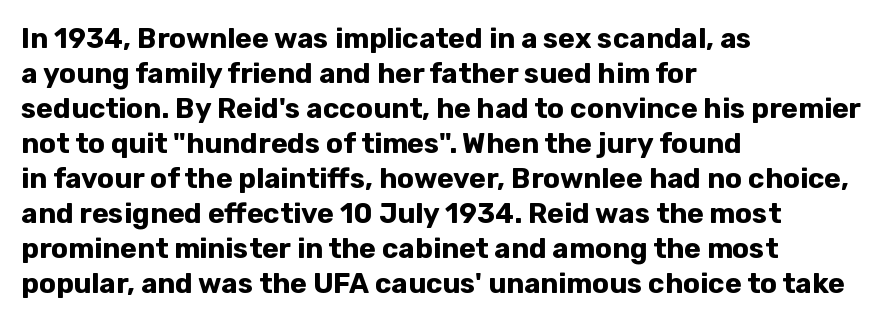
The image shows 28 px bold sans-serif type, upright; set left-aligned, normal line spacing (1.25x), normal letter spacing, not underlined; low stroke contrast and a medium x-height.
